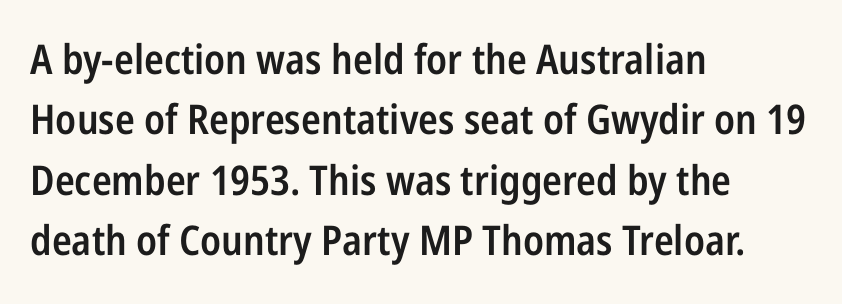
Q: Is the text bold? A: Semi-bold.
Q: Is the text italic (slanted)? A: No, it is upright.
Q: Is the typeface a serif or a sans-serif typeface? A: Sans-serif.
Q: Is the text underlined? A: No.
Q: How is the paragraph aligned? A: Left-aligned.
Q: Is the spacing between letters normal or unusually wide? A: Normal.
Q: Is the spacing between lines tight, normal or loose? A: Normal.
Q: Width (condensed, normal, or wide)? A: Condensed.
Q: Stroke contrast? A: Low.
Q: x-height? A: Medium.
Q: Monospaced? A: No.
